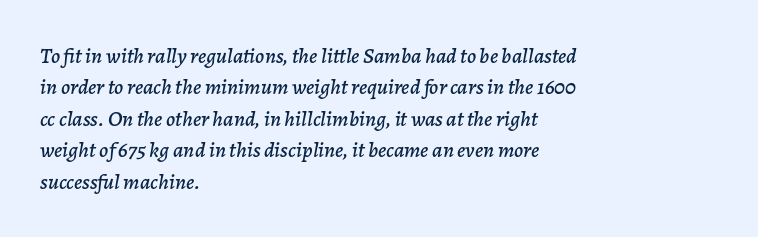
The image shows 22 px text type, italic (leaning right); set left-aligned, normal line spacing (1.43x), normal letter spacing, not underlined.
